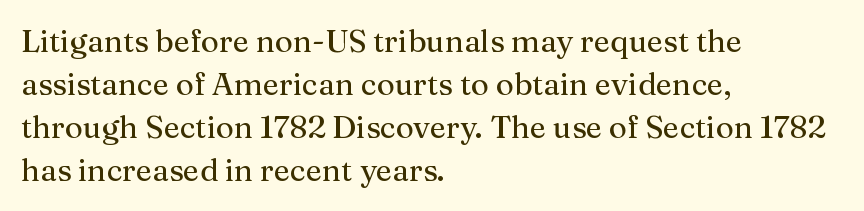
The image shows 31 px serif type, upright; set left-aligned, normal line spacing (1.39x), normal letter spacing, not underlined; medium stroke contrast and a medium x-height.
